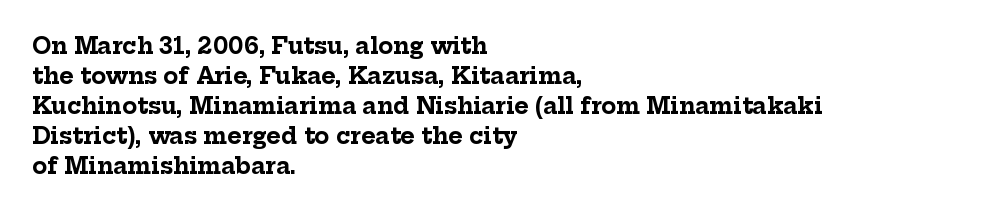
Q: Is the text bold? A: Yes.
Q: Is the text italic (slanted)? A: No, it is upright.
Q: Is the text underlined? A: No.
Q: How is the paragraph aligned? A: Left-aligned.
Q: Is the spacing between letters normal or unusually wide? A: Normal.
Q: Is the spacing between lines tight, normal or loose? A: Normal.
